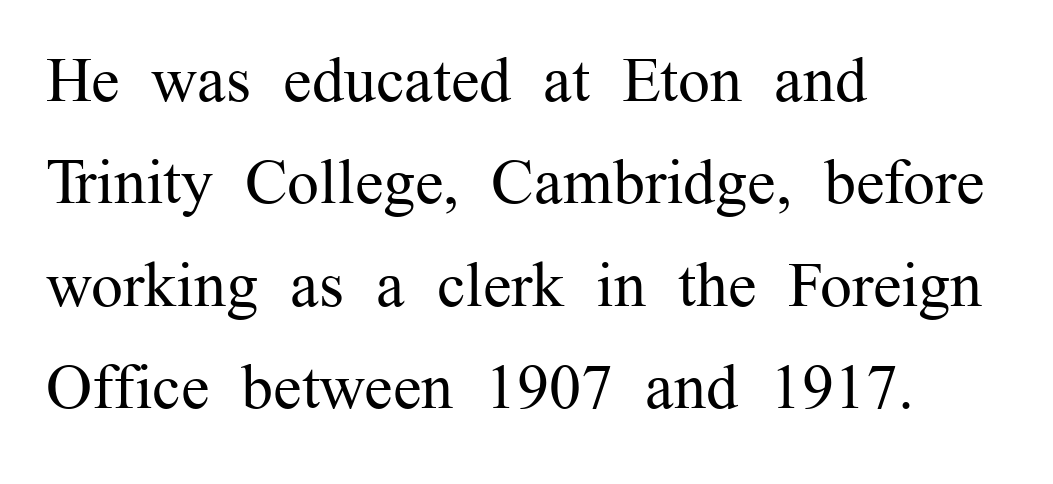
The glyphs are unaccompanied by any horizontal stroke below them. Is there much room between lines? A standard amount, neither cramped nor airy. Reading down the block, your eye returns to a fixed left position each line. Is this a fixed-width face? No — the glyphs have proportional, varying widths.
